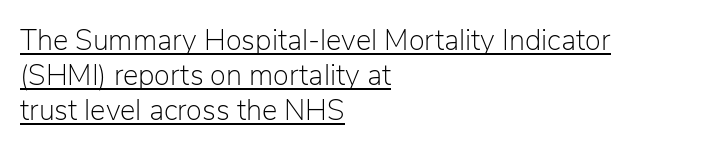
{"serif": "no", "italic": "no", "bold": "no", "weight": "light", "width": "normal", "stroke_contrast": "low", "x_height": "medium", "monospaced": "no", "underline": "yes", "align": "left", "line_spacing_ratio": 1.2, "letter_spacing": "normal", "letter_spacing_em": 0.0, "glyph_px": 29}
